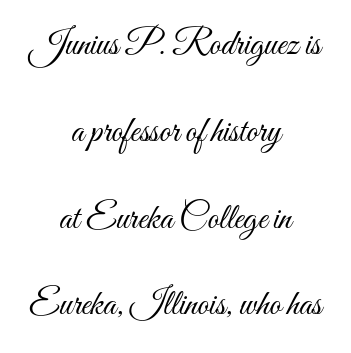
{"bold": "no", "weight": "light", "width": "condensed", "stroke_contrast": "medium", "x_height": "small", "monospaced": "no", "underline": "no", "align": "center", "line_spacing": "loose", "line_spacing_ratio": 2.41, "letter_spacing": "normal", "letter_spacing_em": 0.0, "glyph_px": 36}
